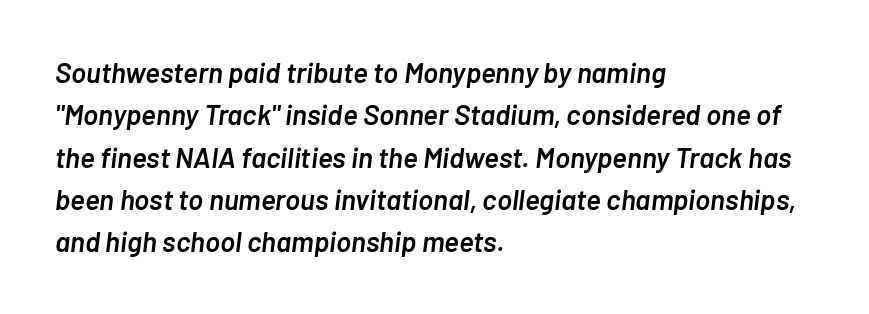
{"italic": "yes", "lean": "right", "slant_degrees": 7, "bold": "semi", "weight": "semibold", "width": "normal", "stroke_contrast": "low", "x_height": "medium", "monospaced": "no", "underline": "no", "align": "left", "line_spacing": "normal", "line_spacing_ratio": 1.51, "letter_spacing": "normal", "letter_spacing_em": 0.0, "glyph_px": 28}
